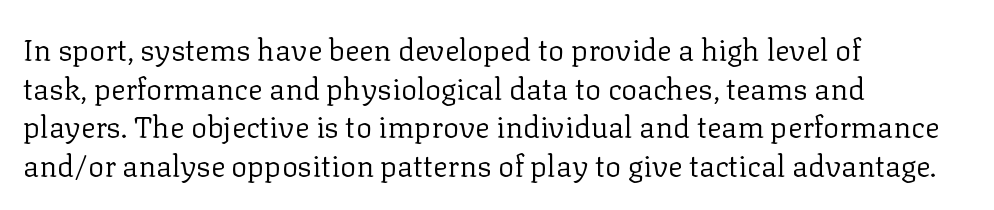
Q: Is the text bold? A: No.
Q: Is the text italic (slanted)? A: No, it is upright.
Q: Is the typeface a serif or a sans-serif typeface? A: Serif.
Q: Is the text underlined? A: No.
Q: How is the paragraph aligned? A: Left-aligned.
Q: Is the spacing between letters normal or unusually wide? A: Normal.
Q: Is the spacing between lines tight, normal or loose? A: Normal.
Q: Width (condensed, normal, or wide)? A: Normal.
Q: Stroke contrast? A: Low.
Q: x-height? A: Medium.
Q: Monospaced? A: No.
